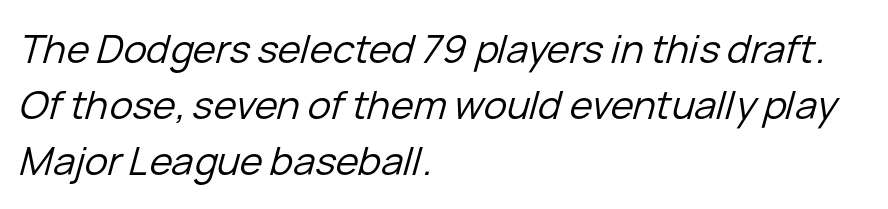
Q: Is the text bold? A: No.
Q: Is the text italic (slanted)? A: Yes, it leans right by about 15 degrees.
Q: Is the text underlined? A: No.
Q: How is the paragraph aligned? A: Left-aligned.
Q: Is the spacing between letters normal or unusually wide? A: Normal.
Q: Is the spacing between lines tight, normal or loose? A: Normal.
Q: Width (condensed, normal, or wide)? A: Normal.
Q: Stroke contrast? A: Low.
Q: x-height? A: Medium.
Q: Monospaced? A: No.
